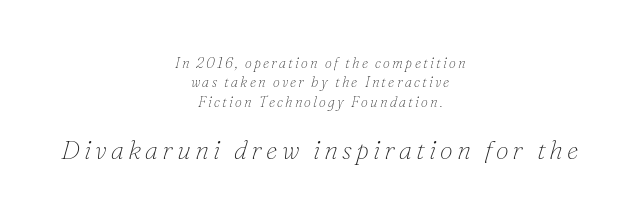
Q: Is the text bold? A: No.
Q: Is the text italic (slanted)? A: Yes, it leans right by about 16 degrees.
Q: Is the text underlined? A: No.
Q: How is the paragraph aligned? A: Centered.
Q: Is the spacing between lines tight, normal or loose? A: Normal.
Q: Which block of text is set in a larger size, the first (top) or the second (bottom)? A: The second (bottom) one.
